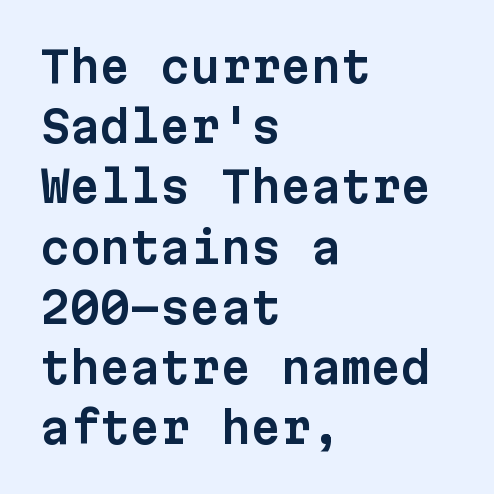
The image shows 43 px sans-serif type, upright, monospaced; set left-aligned, normal line spacing (1.4x), normal letter spacing, not underlined; low stroke contrast and a medium x-height.
